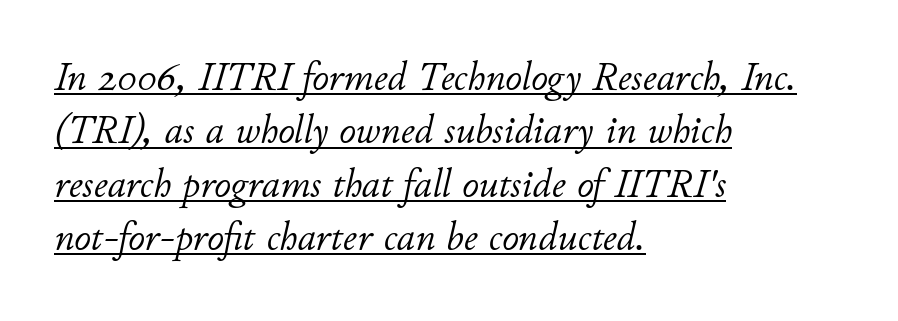
Baseline-to-baseline distance is the conventional proportion of letter height. Style check: oblique. In CSS terms this would be text-align: left. The passage shown is underscored from start to finish. Proportional: the letters do not fall into vertical columns.
